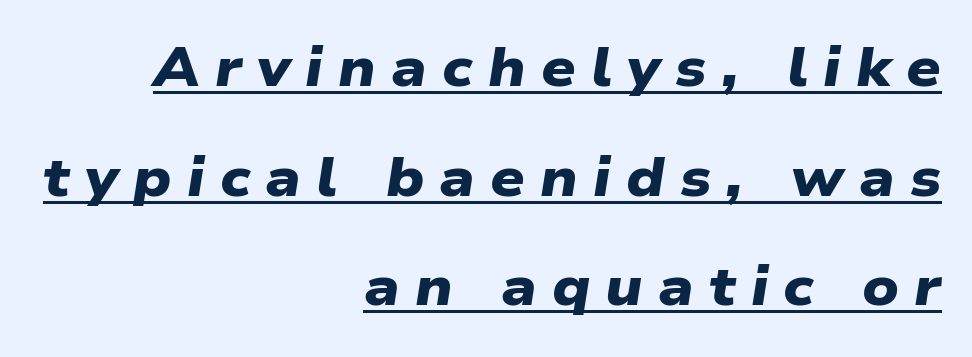
Q: Is the text bold? A: Yes.
Q: Is the typeface a serif or a sans-serif typeface? A: Sans-serif.
Q: Is the text underlined? A: Yes.
Q: How is the paragraph aligned? A: Right-aligned.
Q: Is the spacing between letters normal or unusually wide? A: Unusually wide.
Q: Is the spacing between lines tight, normal or loose? A: Loose.
Q: Width (condensed, normal, or wide)? A: Wide.
Q: Stroke contrast? A: Low.
Q: x-height? A: Medium.
Q: Monospaced? A: No.
